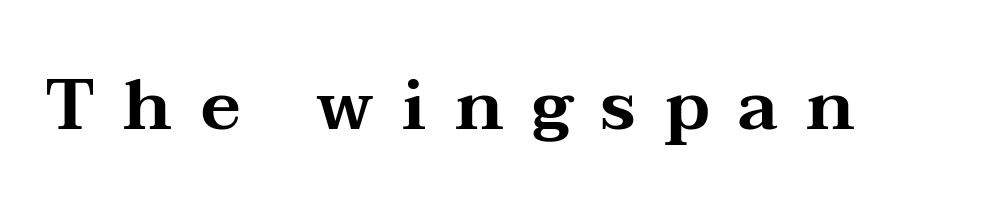
Q: Is the text italic (slanted)? A: No, it is upright.
Q: Is the typeface a serif or a sans-serif typeface? A: Serif.
Q: Is the text underlined? A: No.
Q: Is the spacing between letters normal or unusually wide? A: Unusually wide.
Q: Width (condensed, normal, or wide)? A: Wide.
Q: Stroke contrast? A: Medium.
Q: x-height? A: Medium.
Q: Monospaced? A: No.
